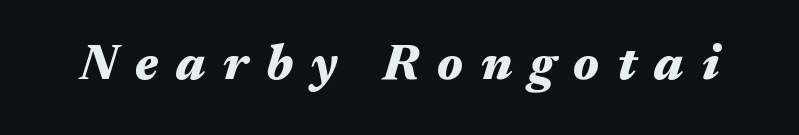
Q: Is the text bold? A: Yes.
Q: Is the text italic (slanted)? A: Yes, it leans right by about 17 degrees.
Q: Is the text underlined? A: No.
Q: Is the spacing between letters normal or unusually wide? A: Unusually wide.
Q: Width (condensed, normal, or wide)? A: Wide.
Q: Stroke contrast? A: Medium.
Q: x-height? A: Medium.
Q: Monospaced? A: No.
